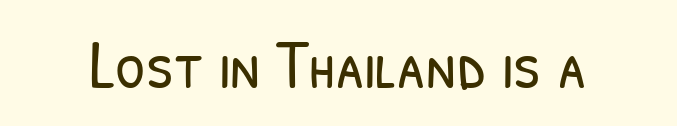
The specimen omits any rule beneath the text block's lines. Proportional: the letters do not fall into vertical columns. How are the letters spaced? Ordinarily, with no added tracking. Is this a sans? Yes — the strokes have no serifs. Compared with a typical body face, this is equally light or lighter still.
